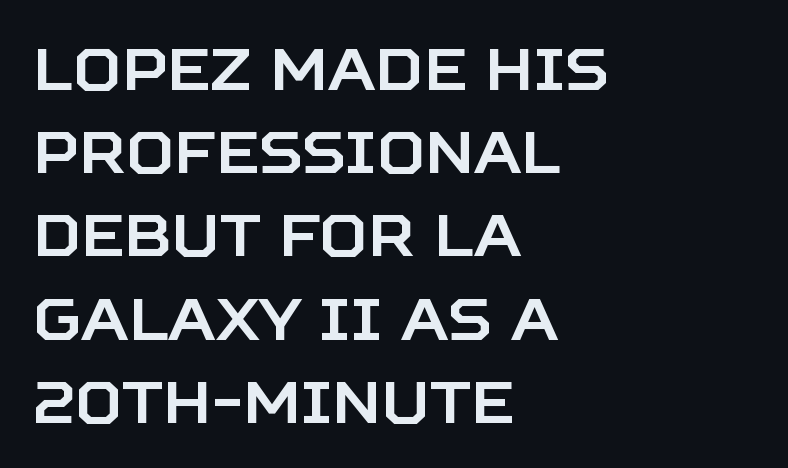
{"serif": "no", "italic": "no", "width": "normal", "stroke_contrast": "low", "x_height": "large", "monospaced": "no", "underline": "no", "align": "left", "line_spacing": "normal", "line_spacing_ratio": 1.41, "letter_spacing": "normal", "letter_spacing_em": 0.0, "glyph_px": 59}
